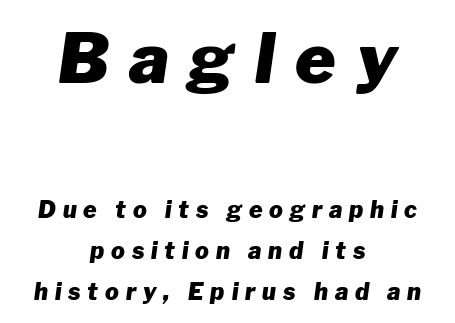
Q: Is the text bold? A: Yes.
Q: Is the text italic (slanted)? A: Yes, it leans right by about 8 degrees.
Q: Is the text underlined? A: No.
Q: How is the paragraph aligned? A: Centered.
Q: Is the spacing between letters normal or unusually wide? A: Unusually wide.
Q: Which block of text is set in a larger size, the first (top) or the second (bottom)? A: The first (top) one.
Q: Width (condensed, normal, or wide)? A: Normal.
Q: Stroke contrast? A: Low.
Q: x-height? A: Medium.
Q: Monospaced? A: No.
